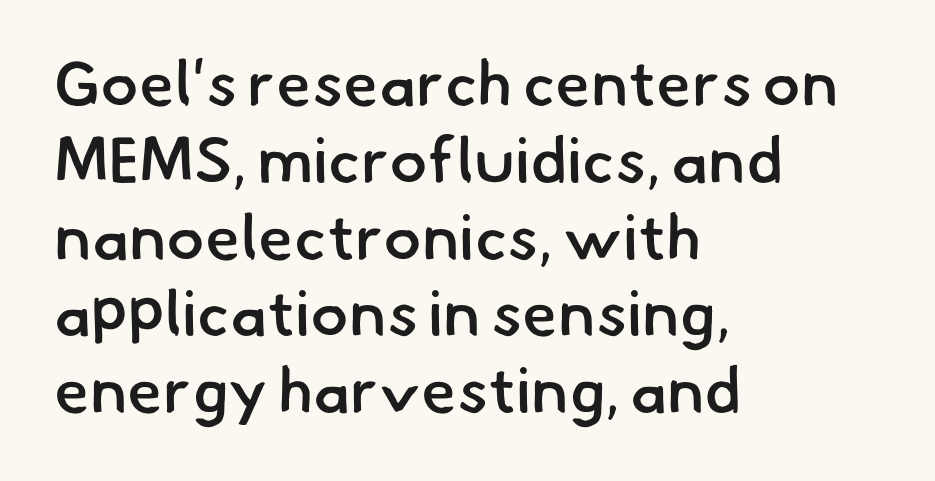
{"serif": "no", "bold": "semi", "weight": "semibold", "width": "normal", "stroke_contrast": "low", "x_height": "small", "monospaced": "no", "underline": "no", "align": "left", "line_spacing_ratio": 1.2, "letter_spacing": "normal", "letter_spacing_em": 0.0, "glyph_px": 64}
